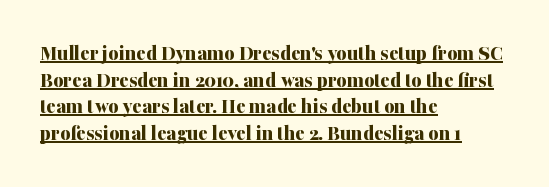
{"italic": "no", "bold": "yes", "underline": "yes", "align": "left", "line_spacing_ratio": 1.21, "letter_spacing": "normal", "letter_spacing_em": 0.0, "glyph_px": 22}
